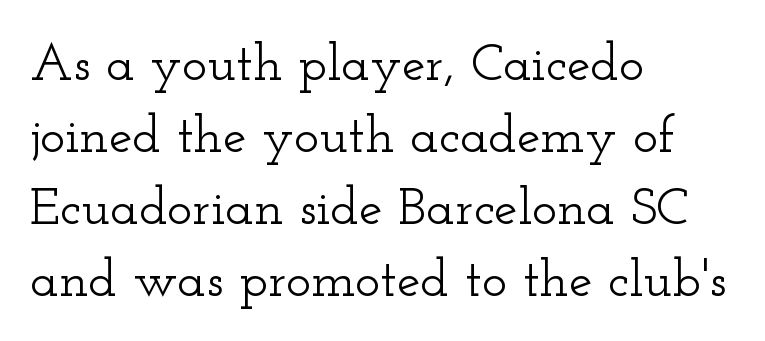
Q: Is the text italic (slanted)? A: No, it is upright.
Q: Is the typeface a serif or a sans-serif typeface? A: Serif.
Q: Is the text underlined? A: No.
Q: How is the paragraph aligned? A: Left-aligned.
Q: Is the spacing between letters normal or unusually wide? A: Normal.
Q: Is the spacing between lines tight, normal or loose? A: Normal.
Q: Width (condensed, normal, or wide)? A: Wide.
Q: Stroke contrast? A: Low.
Q: x-height? A: Small.
Q: Monospaced? A: No.
